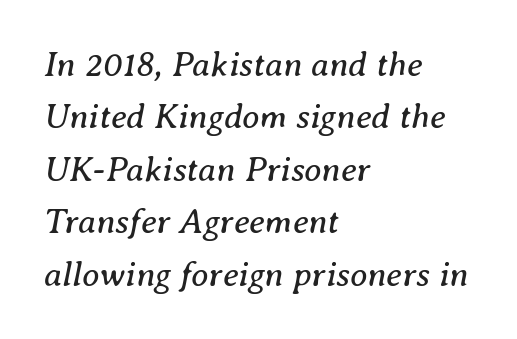
Q: Is the text bold? A: No.
Q: Is the text italic (slanted)? A: Yes, it leans right by about 8 degrees.
Q: Is the typeface a serif or a sans-serif typeface? A: Serif.
Q: Is the text underlined? A: No.
Q: How is the paragraph aligned? A: Left-aligned.
Q: Is the spacing between letters normal or unusually wide? A: Normal.
Q: Is the spacing between lines tight, normal or loose? A: Normal.
Q: Width (condensed, normal, or wide)? A: Normal.
Q: Stroke contrast? A: Medium.
Q: x-height? A: Medium.
Q: Monospaced? A: No.
